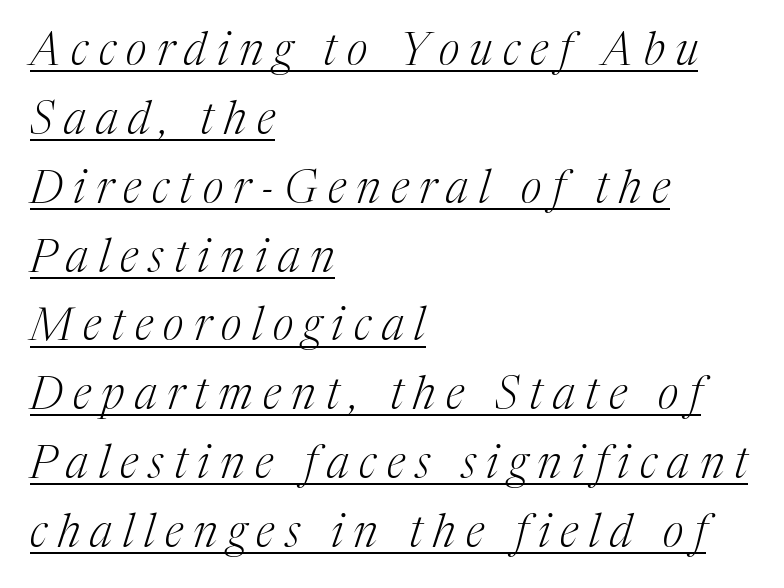
{"serif": "yes", "italic": "yes", "lean": "right", "slant_degrees": 17, "bold": "no", "weight": "light", "width": "normal", "stroke_contrast": "medium", "x_height": "medium", "monospaced": "no", "underline": "yes", "align": "left", "line_spacing": "normal", "line_spacing_ratio": 1.53, "letter_spacing": "wide", "letter_spacing_em": 0.23, "glyph_px": 45}
